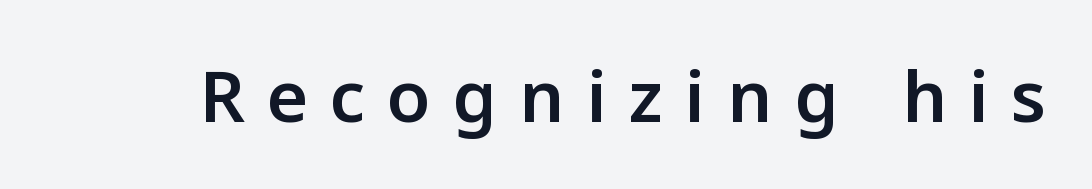
The image shows 71 px semibold sans-serif type, upright; set unusually wide letter spacing (+0.31 em), not underlined; low stroke contrast and a medium x-height.
